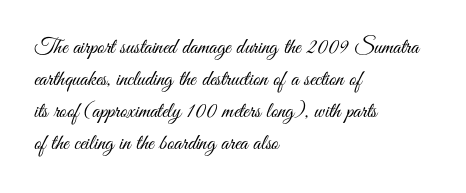
Weight: in the light-to-regular range. These lines keep a tight, regular rhythm from letter to letter. Any mark beneath the type? The region is blank. Left-aligned paragraph, ragged on the right. Honestly, the row spacing looks completely unremarkable.
